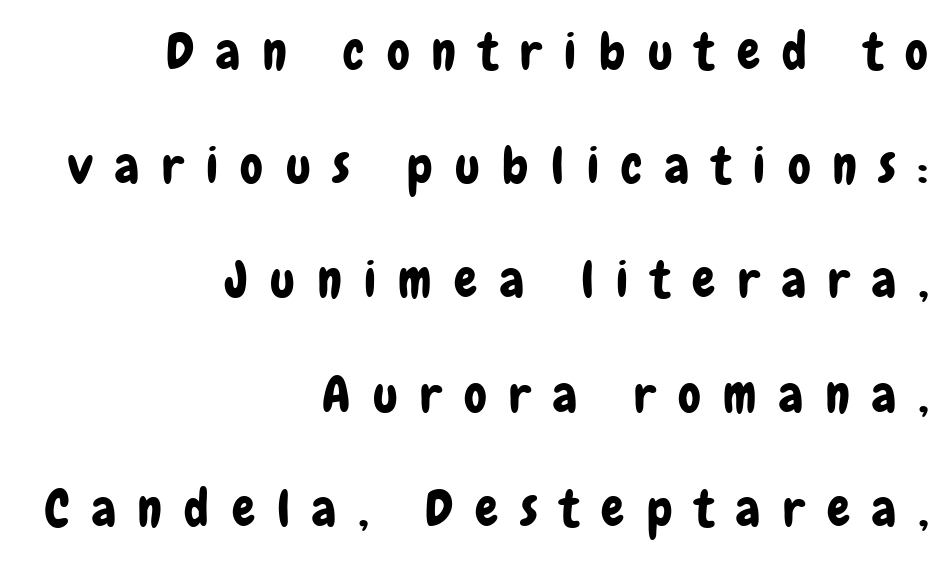
The image shows 51 px condensed sans-serif type, upright; set right-aligned, loose line spacing (2.24x), unusually wide letter spacing (+0.44 em), not underlined; low stroke contrast and a medium x-height.
